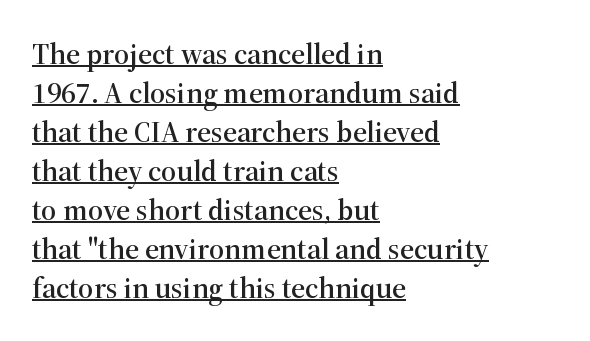
These lines keep a tight, regular rhythm from letter to letter. The vertical gap from one line to the next is medium. The rendering uses natural spacing where letterforms have individual widths. The letters stand straight up with perfectly vertical stems.
